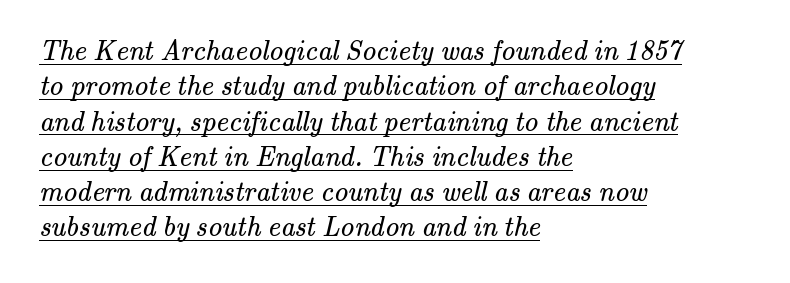
Q: Is the text bold? A: No.
Q: Is the typeface a serif or a sans-serif typeface? A: Serif.
Q: Is the text underlined? A: Yes.
Q: How is the paragraph aligned? A: Left-aligned.
Q: Is the spacing between letters normal or unusually wide? A: Normal.
Q: Is the spacing between lines tight, normal or loose? A: Normal.
Q: Width (condensed, normal, or wide)? A: Normal.
Q: Stroke contrast? A: Medium.
Q: x-height? A: Small.
Q: Monospaced? A: No.
